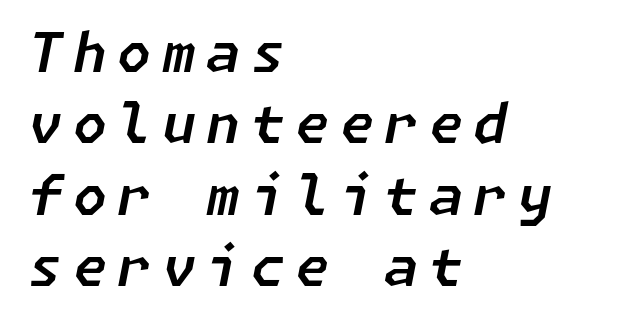
The image shows 55 px text type, italic (leaning right); set left-aligned, normal line spacing (1.3x), not underlined; low stroke contrast and a medium x-height.
